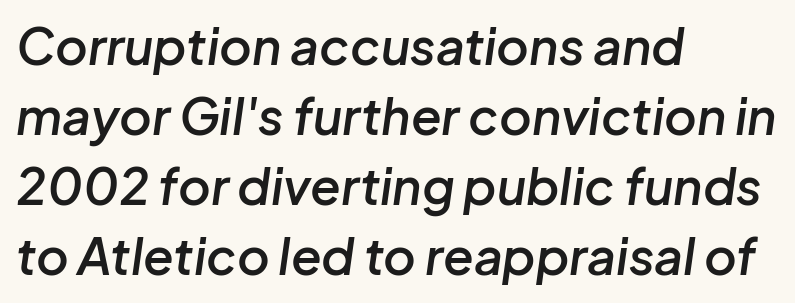
Q: Is the text bold? A: Semi-bold.
Q: Is the text italic (slanted)? A: Yes, it leans right by about 8 degrees.
Q: Is the text underlined? A: No.
Q: How is the paragraph aligned? A: Left-aligned.
Q: Is the spacing between letters normal or unusually wide? A: Normal.
Q: Is the spacing between lines tight, normal or loose? A: Normal.
Q: Width (condensed, normal, or wide)? A: Normal.
Q: Stroke contrast? A: Low.
Q: x-height? A: Medium.
Q: Monospaced? A: No.
